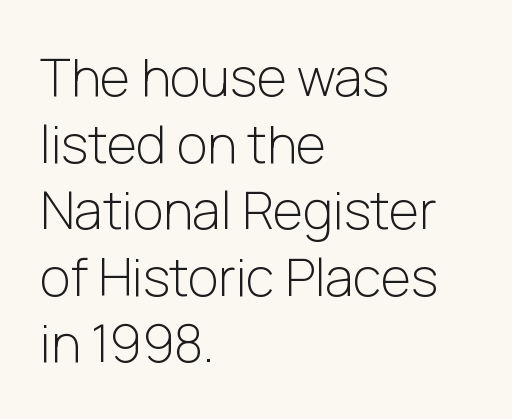
This sample uses a sans-serif face. Just letters on the line, the space beneath them empty. Here the designer chose a conventional face with non-uniform glyph widths. Observe the ordinary spacing: letters are neighbours, not strangers. This is roman type, the default non-slanted kind. Honestly, the row spacing looks completely unremarkable.
